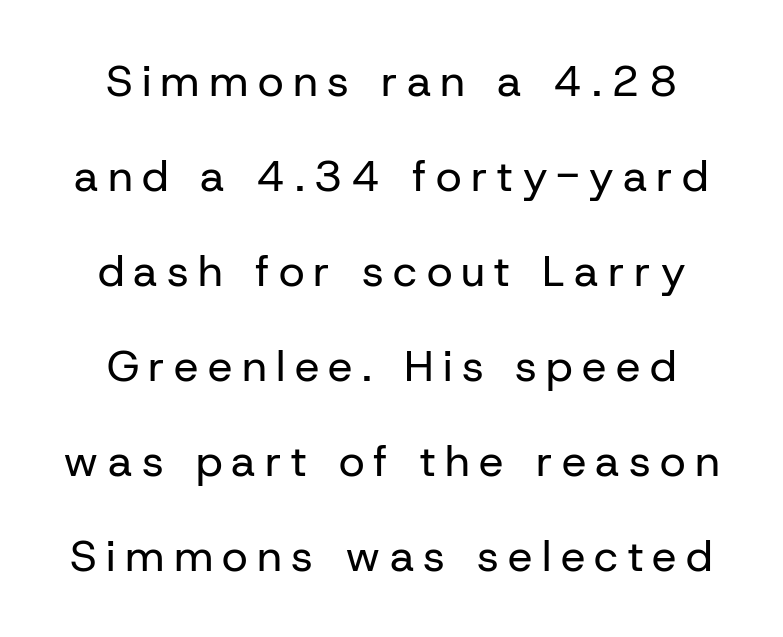
Here the glyphs are tracked loosely, breaking word shapes into spaced letters. The glyphs in this specimen are sans serif. You could fit nearly another row in the gap between these rows. Heaviness? Minimal to ordinary, like unemphasized prose.
